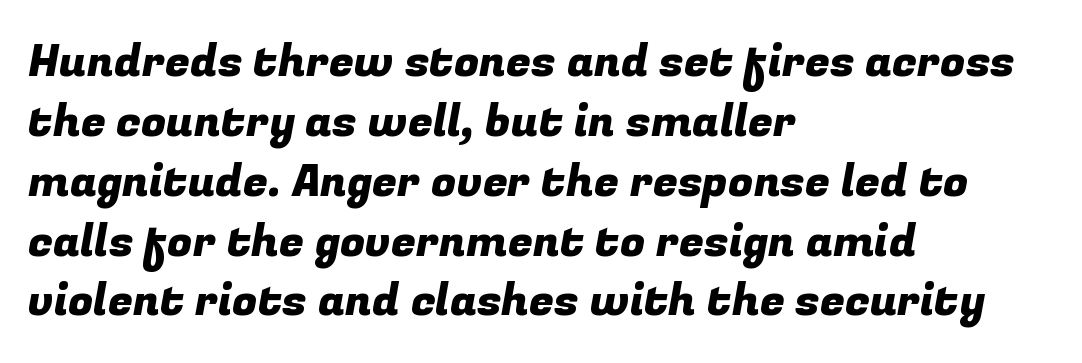
Q: Is the typeface a serif or a sans-serif typeface? A: Sans-serif.
Q: Is the text underlined? A: No.
Q: How is the paragraph aligned? A: Left-aligned.
Q: Is the spacing between letters normal or unusually wide? A: Normal.
Q: Is the spacing between lines tight, normal or loose? A: Normal.
Q: Width (condensed, normal, or wide)? A: Normal.
Q: Stroke contrast? A: Low.
Q: x-height? A: Medium.
Q: Monospaced? A: No.
